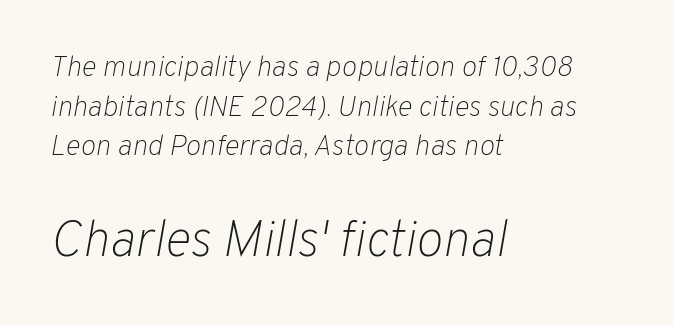
No extra ink here — the face is not bold. The glyphs look as if they've been sheared to an angle. If you measured baseline to baseline, you'd find a middling distance. A typesetter would call this proportional, since set widths differ per character. The emphasis by scale lands on block number two, below.
